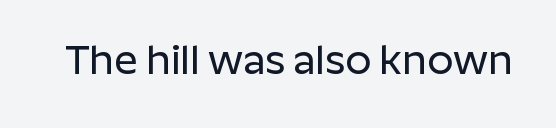
Students, note that the glyphs here touch the page at normal intervals. The gap between lines stays unmarked. The characters display no serif detailing; their extremities are plain. You could not count columns in this text — the font is proportionally spaced. Posture: straight, roman, zero tilt.
